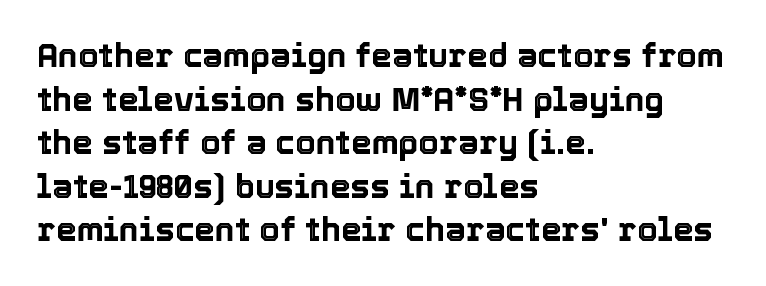
Q: Is the text italic (slanted)? A: No, it is upright.
Q: Is the text underlined? A: No.
Q: How is the paragraph aligned? A: Left-aligned.
Q: Is the spacing between letters normal or unusually wide? A: Normal.
Q: Is the spacing between lines tight, normal or loose? A: Normal.
Q: Width (condensed, normal, or wide)? A: Normal.
Q: x-height? A: Medium.
Q: Monospaced? A: No.
